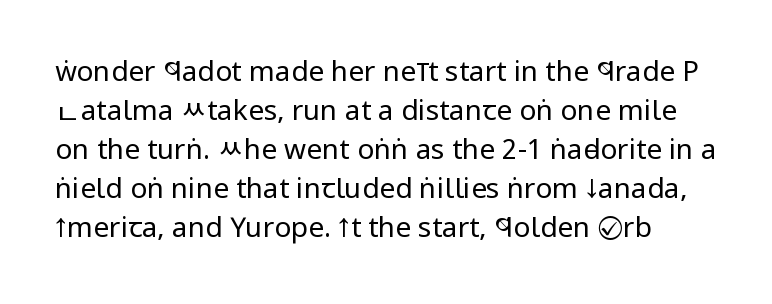
Q: Is the text bold? A: No.
Q: Is the text italic (slanted)? A: No, it is upright.
Q: Is the typeface a serif or a sans-serif typeface? A: Sans-serif.
Q: Is the text underlined? A: No.
Q: Is the spacing between letters normal or unusually wide? A: Normal.
Q: Is the spacing between lines tight, normal or loose? A: Normal.
Q: Width (condensed, normal, or wide)? A: Condensed.
Q: Stroke contrast? A: Low.
Q: x-height? A: Large.
Q: Monospaced? A: No.
